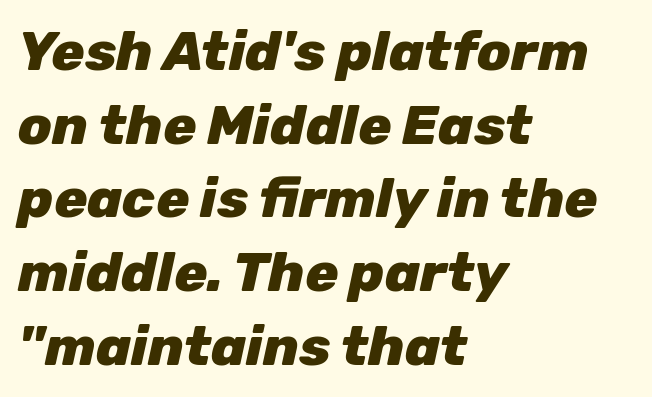
Q: Is the text bold? A: Yes.
Q: Is the text italic (slanted)? A: Yes, it leans right by about 12 degrees.
Q: Is the text underlined? A: No.
Q: How is the paragraph aligned? A: Left-aligned.
Q: Is the spacing between letters normal or unusually wide? A: Normal.
Q: Is the spacing between lines tight, normal or loose? A: Normal.
Q: Width (condensed, normal, or wide)? A: Normal.
Q: Stroke contrast? A: Low.
Q: x-height? A: Medium.
Q: Monospaced? A: No.
